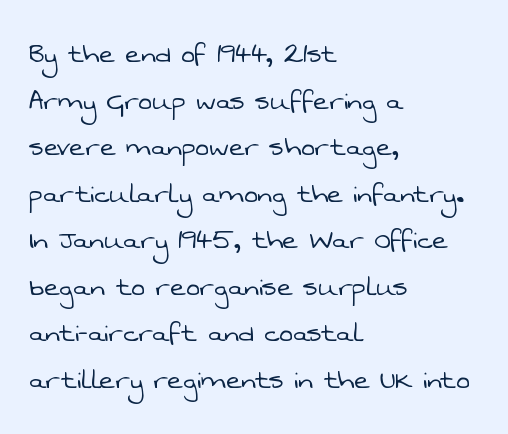
Q: Is the text bold? A: No.
Q: Is the typeface a serif or a sans-serif typeface? A: Sans-serif.
Q: Is the text underlined? A: No.
Q: How is the paragraph aligned? A: Left-aligned.
Q: Is the spacing between letters normal or unusually wide? A: Normal.
Q: Is the spacing between lines tight, normal or loose? A: Normal.
Q: Width (condensed, normal, or wide)? A: Normal.
Q: Stroke contrast? A: Low.
Q: x-height? A: Medium.
Q: Monospaced? A: No.
